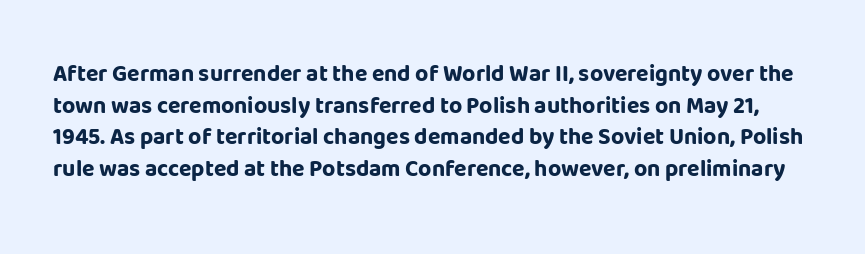
{"italic": "no", "bold": "yes", "underline": "no", "line_spacing": "normal", "line_spacing_ratio": 1.38, "letter_spacing": "normal", "letter_spacing_em": 0.0, "glyph_px": 23}
